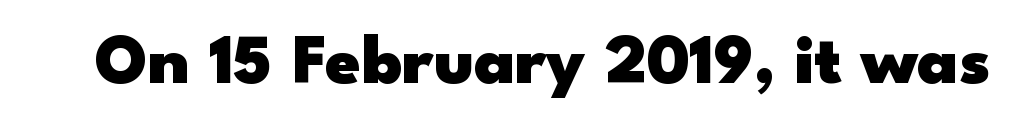
No extra tracking has been applied to these lines. The characters display no serif detailing; their extremities are plain. Unlike italic type, these characters show no tilt at all. No word sits above an underline. The letters advance in unequal steps, a hallmark of proportional type. Its strokes are broad and dark, the hallmark of bold type.
